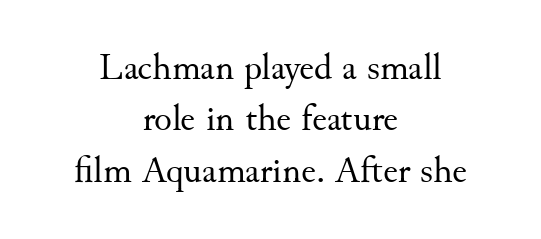
{"serif": "yes", "italic": "no", "bold": "no", "weight": "regular", "width": "normal", "stroke_contrast": "medium", "x_height": "small", "monospaced": "no", "underline": "no", "align": "center", "line_spacing": "normal", "line_spacing_ratio": 1.39, "letter_spacing": "normal", "letter_spacing_em": 0.0, "glyph_px": 37}
